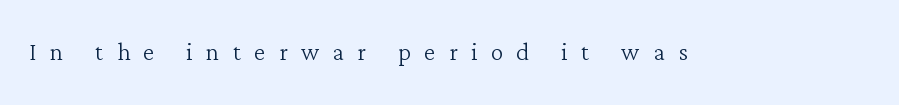
Q: Is the text bold? A: No.
Q: Is the text italic (slanted)? A: No, it is upright.
Q: Is the typeface a serif or a sans-serif typeface? A: Serif.
Q: Is the text underlined? A: No.
Q: Is the spacing between letters normal or unusually wide? A: Unusually wide.
Q: Width (condensed, normal, or wide)? A: Normal.
Q: Stroke contrast? A: Low.
Q: x-height? A: Medium.
Q: Monospaced? A: No.
